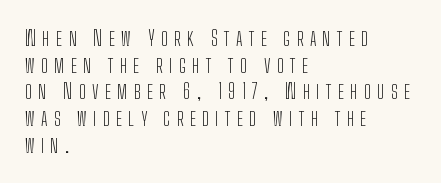
Q: Is the text bold? A: No.
Q: Is the text italic (slanted)? A: No, it is upright.
Q: Is the text underlined? A: No.
Q: How is the paragraph aligned? A: Left-aligned.
Q: Is the spacing between letters normal or unusually wide? A: Unusually wide.
Q: Is the spacing between lines tight, normal or loose? A: Normal.
